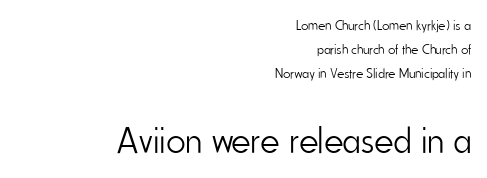
{"serif": "no", "italic": "no", "bold": "no", "weight": "light", "width": "condensed", "stroke_contrast": "low", "x_height": "small", "monospaced": "no", "underline": "no", "align": "right", "line_spacing_ratio": 1.72, "letter_spacing": "normal", "letter_spacing_em": 0.0, "larger_block": "second", "size_ratio": 2.64, "glyph_px": 37}
